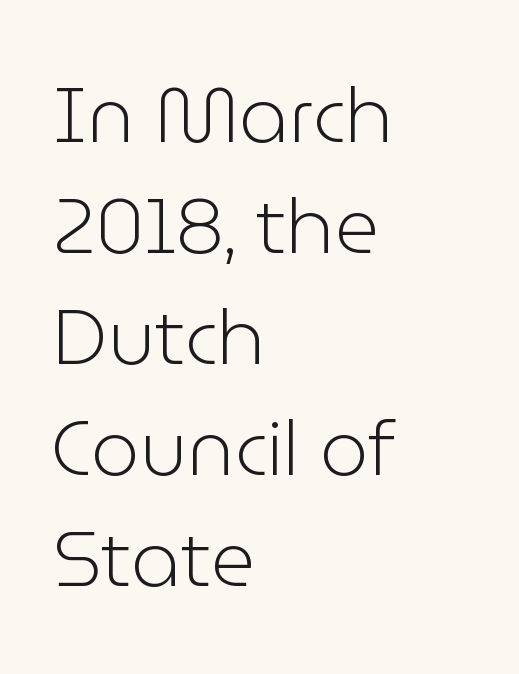
The image shows 77 px light sans-serif type, upright; set left-aligned, normal line spacing (1.44x), normal letter spacing, not underlined; low stroke contrast and a medium x-height.
